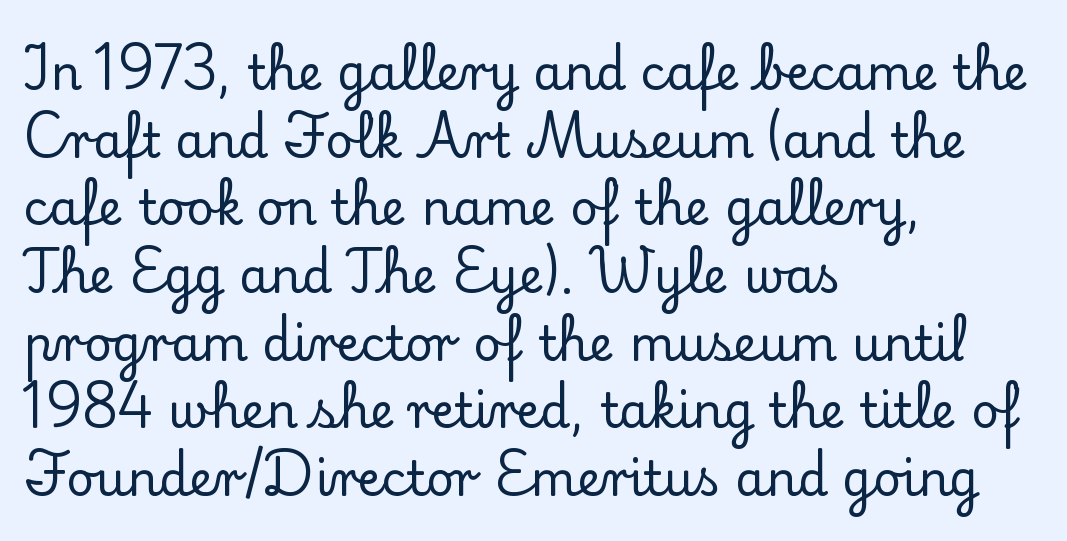
{"serif": "yes", "italic": "no", "width": "normal", "stroke_contrast": "low", "x_height": "small", "monospaced": "no", "underline": "no", "align": "left", "line_spacing": "normal", "line_spacing_ratio": 1.41, "letter_spacing": "normal", "letter_spacing_em": 0.0, "glyph_px": 48}
